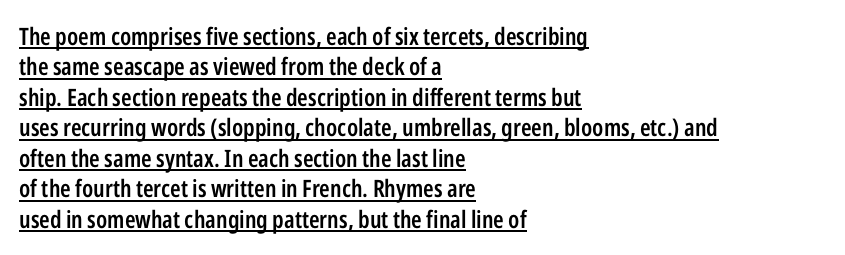
Nope, not italic — everything's standing straight. All the whitespace from short lines collects on the right. Does a line run under the words? Yes, clearly. Spacing between characters is what you'd get straight out of the box. This is the in-between weight designers call semibold or demi. The leading is moderate, giving the passage an even texture.
